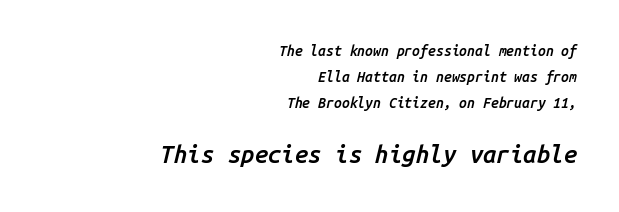
{"italic": "yes", "lean": "right", "slant_degrees": 14, "bold": "semi", "underline": "no", "align": "right", "line_spacing_ratio": 1.87, "letter_spacing": "normal", "letter_spacing_em": 0.0, "larger_block": "second", "size_ratio": 1.71, "glyph_px": 24}
